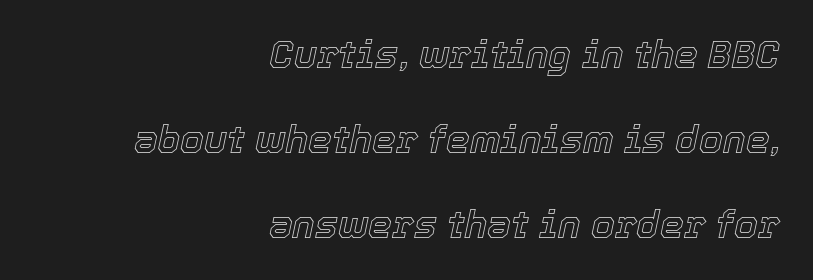
Q: Is the text italic (slanted)? A: Yes, it leans right by about 12 degrees.
Q: Is the text underlined? A: No.
Q: How is the paragraph aligned? A: Right-aligned.
Q: Is the spacing between letters normal or unusually wide? A: Normal.
Q: Is the spacing between lines tight, normal or loose? A: Loose.
Q: Width (condensed, normal, or wide)? A: Normal.
Q: x-height? A: Medium.
Q: Monospaced? A: No.
